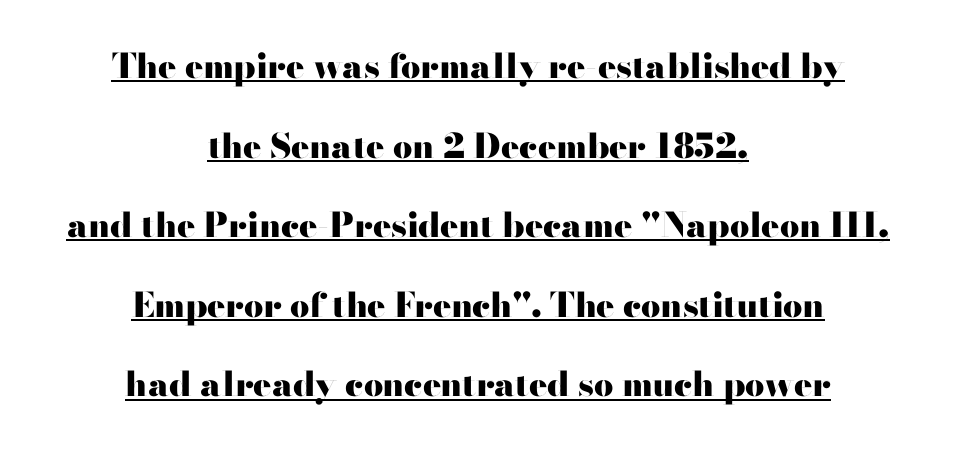
The line texture is even and compact thanks to regular tracking. You'd pick this weight for a headline — it's a proper bold. Typeset on center — no edge is straight. Looks like regular typesetting: each glyph gets only the width it needs. The lettering is marked with a stroke running underneath it.
